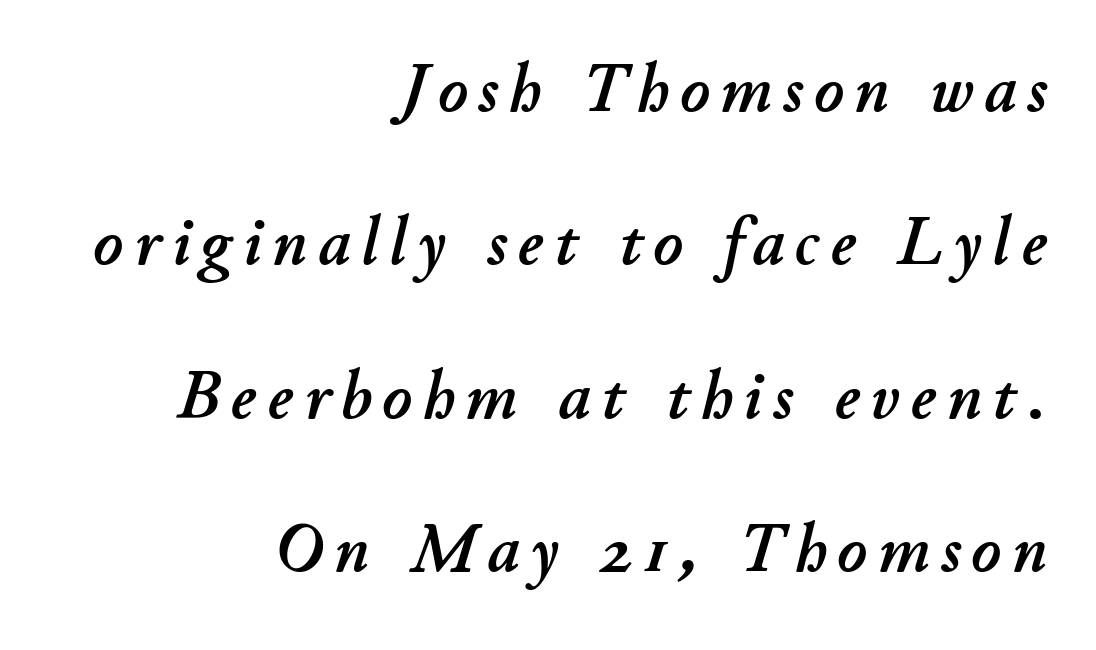
The image shows 70 px text type, italic (leaning right); set right-aligned, loose line spacing (2.19x), not underlined; low stroke contrast and a small x-height.
